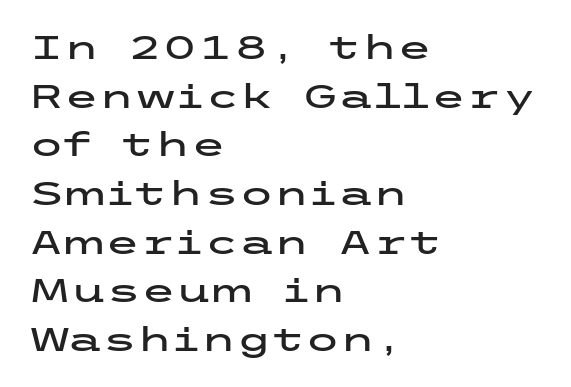
The image shows 32 px wide sans-serif type, upright; set left-aligned, normal line spacing (1.52x), normal letter spacing, not underlined; low stroke contrast and a medium x-height.
